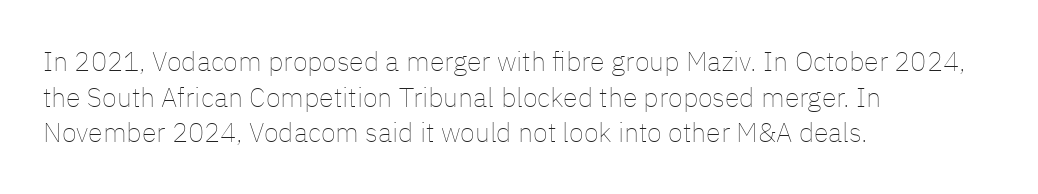
The image shows 27 px text type, upright; set left-aligned, normal line spacing (1.32x), normal letter spacing, not underlined.
